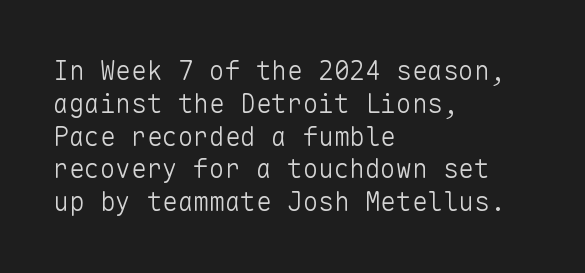
{"italic": "no", "bold": "no", "underline": "no", "align": "left", "line_spacing": "normal", "line_spacing_ratio": 1.26, "letter_spacing": "normal", "letter_spacing_em": 0.0, "glyph_px": 26}
